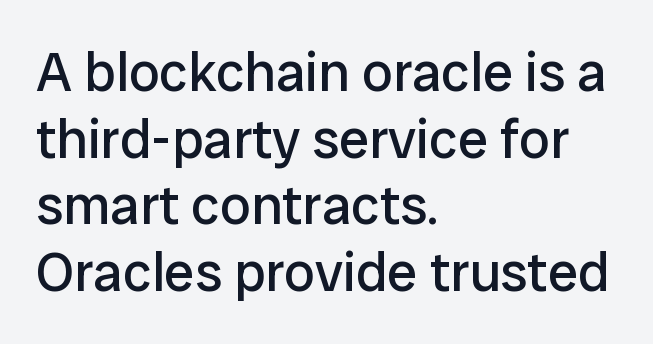
{"serif": "no", "italic": "no", "bold": "no", "weight": "regular", "width": "normal", "stroke_contrast": "low", "x_height": "medium", "monospaced": "no", "underline": "no", "align": "left", "line_spacing_ratio": 1.21, "letter_spacing": "normal", "letter_spacing_em": 0.0, "glyph_px": 55}
